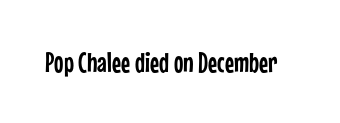
The image shows 28 px condensed sans-serif type, upright; set normal letter spacing, not underlined; low stroke contrast and a medium x-height.
